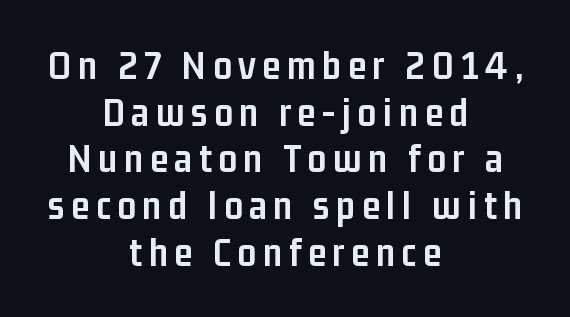
Q: Is the text bold? A: Yes.
Q: Is the text italic (slanted)? A: No, it is upright.
Q: Is the typeface a serif or a sans-serif typeface? A: Sans-serif.
Q: Is the text underlined? A: No.
Q: How is the paragraph aligned? A: Centered.
Q: Is the spacing between lines tight, normal or loose? A: Tight.
Q: Width (condensed, normal, or wide)? A: Condensed.
Q: Stroke contrast? A: Low.
Q: x-height? A: Medium.
Q: Monospaced? A: No.
